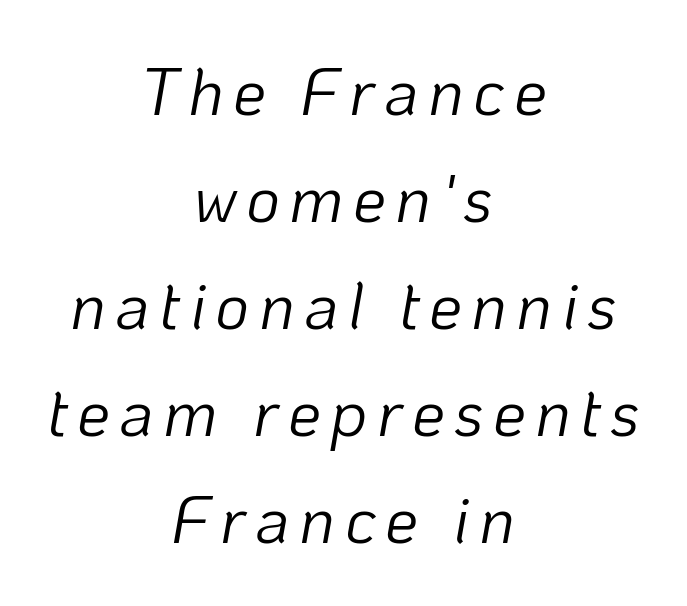
Q: Is the text bold? A: No.
Q: Is the text italic (slanted)? A: Yes, it leans right by about 10 degrees.
Q: Is the text underlined? A: No.
Q: How is the paragraph aligned? A: Centered.
Q: Is the spacing between lines tight, normal or loose? A: Normal.
Q: Width (condensed, normal, or wide)? A: Normal.
Q: Stroke contrast? A: Low.
Q: x-height? A: Medium.
Q: Monospaced? A: No.
